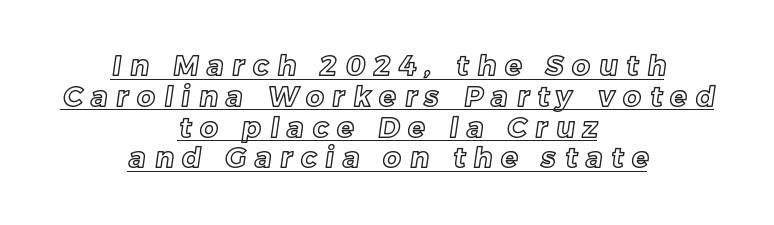
{"width": "normal", "x_height": "medium", "monospaced": "no", "underline": "yes", "align": "center", "line_spacing": "tight", "line_spacing_ratio": 1.1, "letter_spacing": "wide", "letter_spacing_em": 0.31, "glyph_px": 28}
